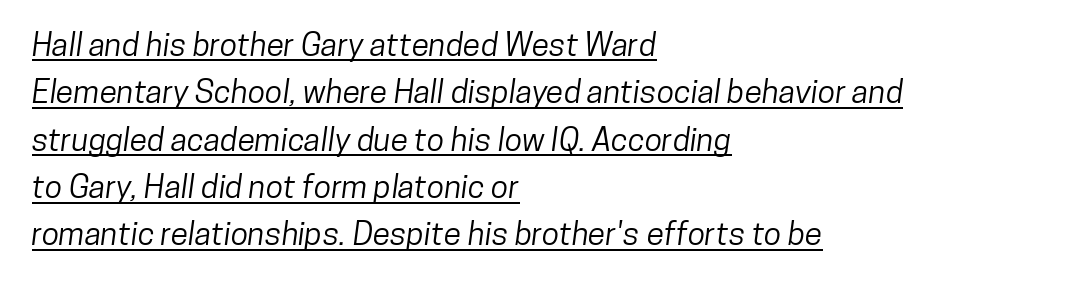
Q: Is the typeface a serif or a sans-serif typeface? A: Sans-serif.
Q: Is the text underlined? A: Yes.
Q: How is the paragraph aligned? A: Left-aligned.
Q: Is the spacing between letters normal or unusually wide? A: Normal.
Q: Is the spacing between lines tight, normal or loose? A: Normal.
Q: Width (condensed, normal, or wide)? A: Condensed.
Q: Stroke contrast? A: Low.
Q: x-height? A: Medium.
Q: Monospaced? A: No.
